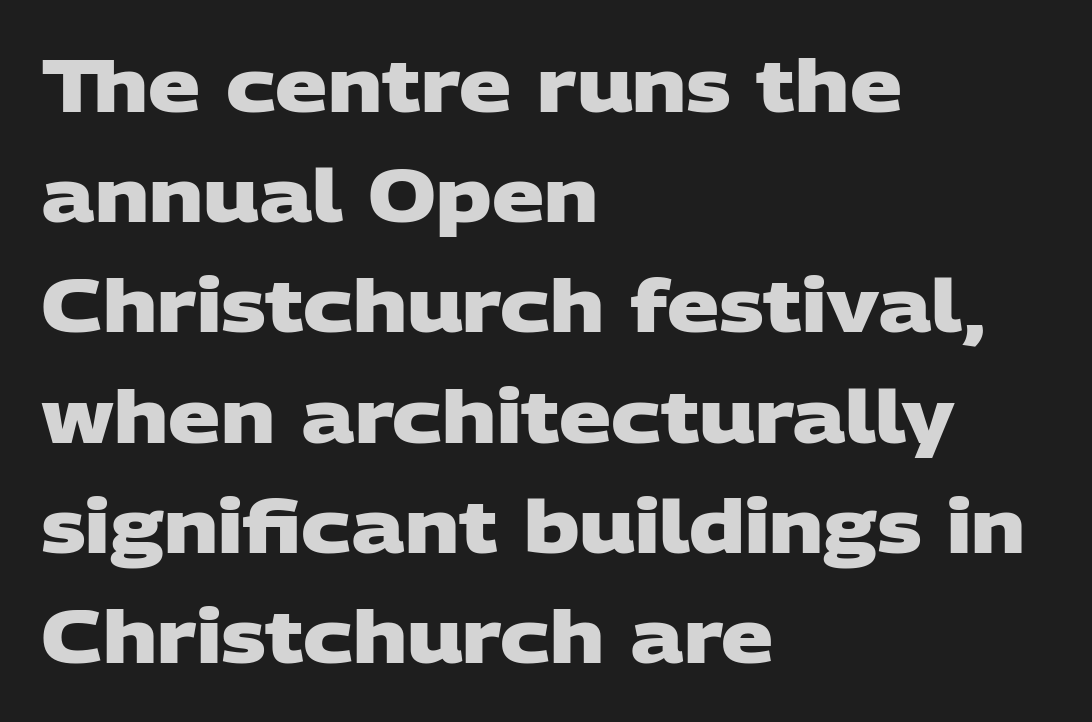
Plain, unruled lines of type. Compared with typical body copy, the letter spacing here is the same. The text was rendered using a sans face with plain stroke endings. The passage shown is typed in a proportional face where columns would drift. The ragged edge is on the right, which tells us the setting is flush left. Emphasis by weight is at full strength: bold.
